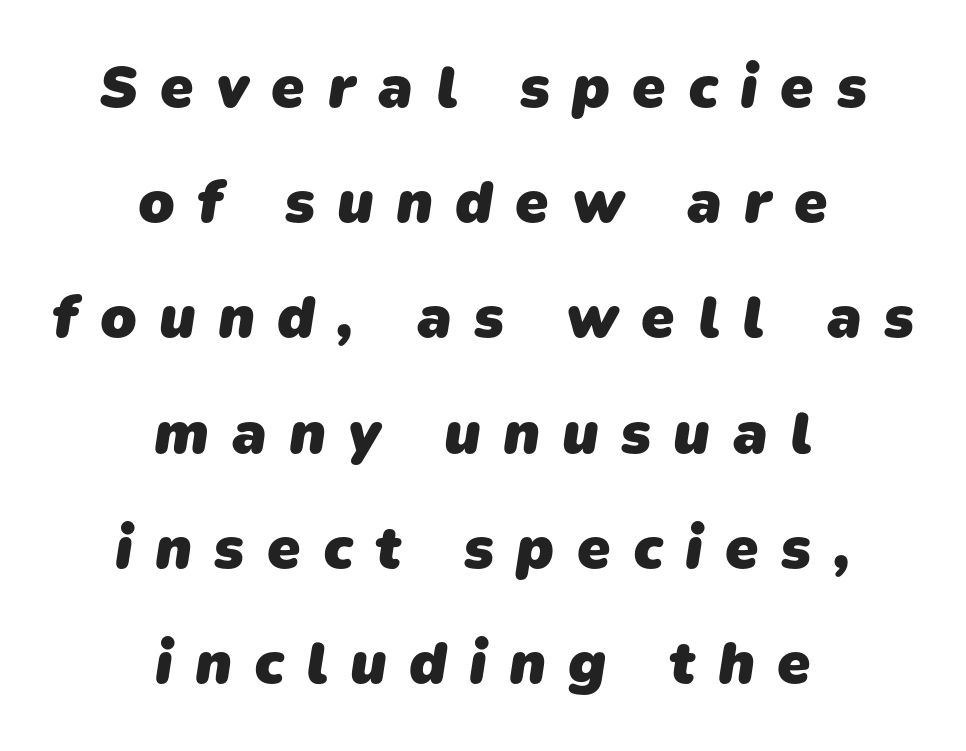
{"serif": "no", "bold": "yes", "weight": "heavy", "width": "normal", "stroke_contrast": "low", "x_height": "medium", "monospaced": "no", "underline": "no", "align": "center", "line_spacing": "loose", "line_spacing_ratio": 1.92, "letter_spacing": "wide", "letter_spacing_em": 0.37, "glyph_px": 60}
